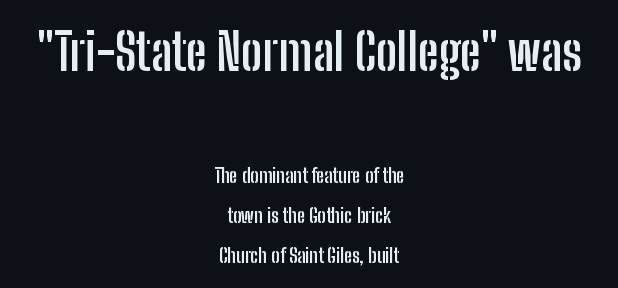
Honestly, the rows look like they've been pulled way apart. The type sits square on the baseline with zero lean. Tracking here is standard; glyphs follow each other at the usual distance. Emphasis by weight is at full strength: bold. Each letter keeps its own natural width here, so spacing adapts to shape. This layout puts the oversized block above and the modest block below.
